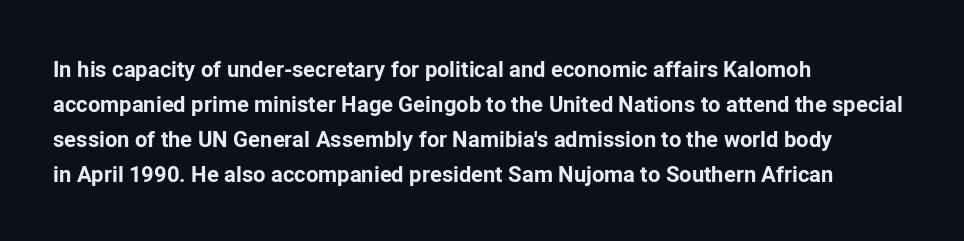
{"italic": "no", "bold": "yes", "underline": "no", "align": "left", "line_spacing": "normal", "line_spacing_ratio": 1.59, "letter_spacing": "normal", "letter_spacing_em": 0.0, "glyph_px": 22}
